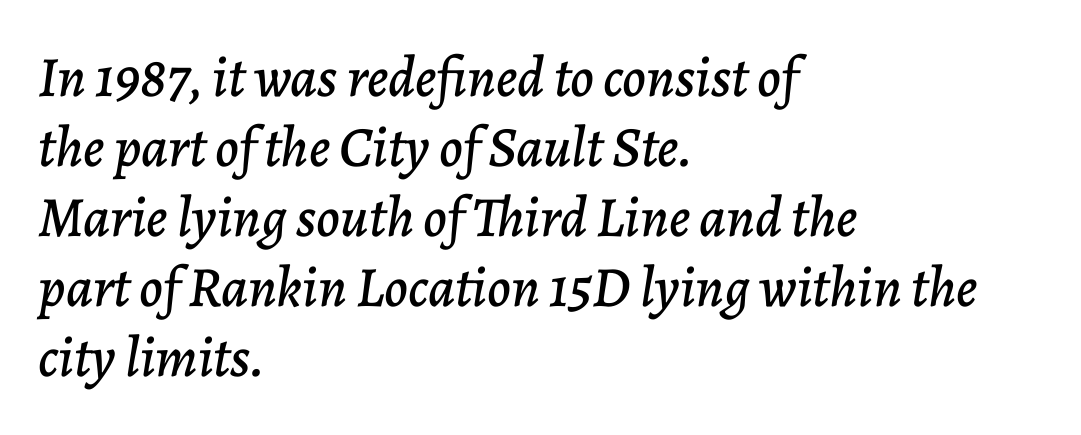
{"italic": "yes", "lean": "right", "slant_degrees": 7, "width": "normal", "stroke_contrast": "low", "x_height": "medium", "monospaced": "no", "underline": "no", "align": "left", "line_spacing_ratio": 1.23, "letter_spacing": "normal", "letter_spacing_em": 0.0, "glyph_px": 57}
